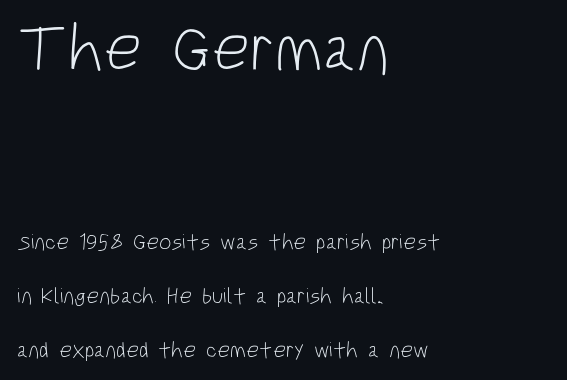
Think of a printed novel: that variable character pitch is what you see here. The earlier block is typeset at a bigger size than the later block. Loosely led — the rows are spread out. Unbolded letterforms with no extra heft.
